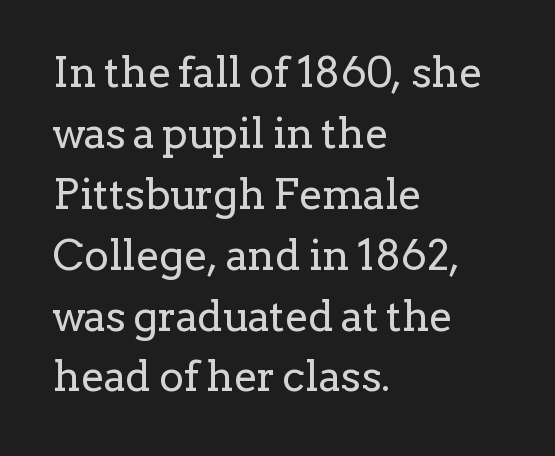
{"serif": "yes", "italic": "no", "bold": "no", "weight": "regular", "width": "normal", "stroke_contrast": "low", "x_height": "medium", "monospaced": "no", "underline": "no", "align": "left", "line_spacing": "normal", "line_spacing_ratio": 1.45, "letter_spacing": "normal", "letter_spacing_em": 0.0, "glyph_px": 42}
